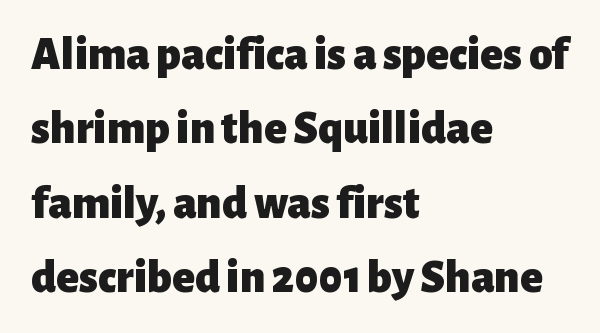
The image shows 47 px heavy sans-serif type, upright; set left-aligned, normal line spacing (1.58x), normal letter spacing, not underlined; low stroke contrast and a medium x-height.
